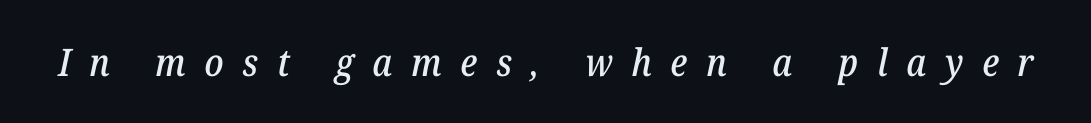
Here the designer chose a conventional face with non-uniform glyph widths. Italic: yes, the glyphs are oblique. A clean baseline with only descenders dipping below it. The characters display serif detailing at their extremities. Tracking value appears strongly positive — letters spread wide.
